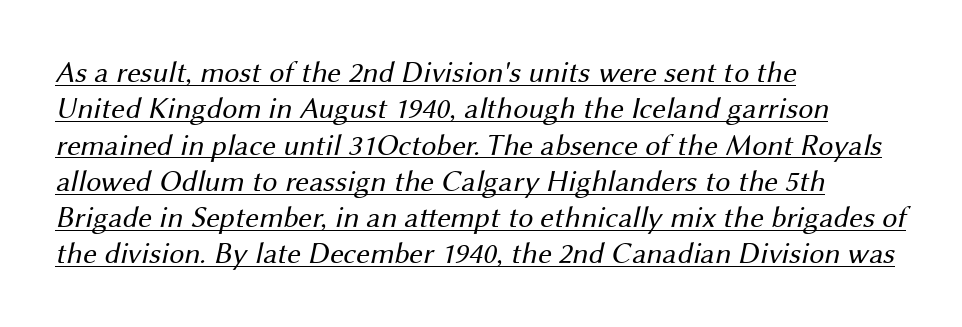
Q: Is the text bold? A: No.
Q: Is the typeface a serif or a sans-serif typeface? A: Sans-serif.
Q: Is the text underlined? A: Yes.
Q: How is the paragraph aligned? A: Left-aligned.
Q: Is the spacing between letters normal or unusually wide? A: Normal.
Q: Width (condensed, normal, or wide)? A: Normal.
Q: Stroke contrast? A: Medium.
Q: x-height? A: Medium.
Q: Monospaced? A: No.
